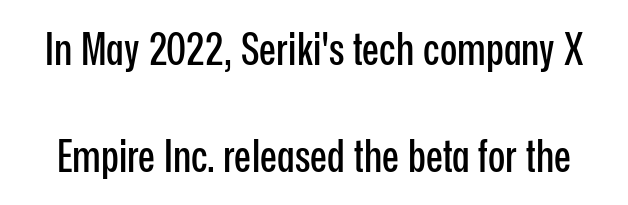
{"serif": "no", "italic": "no", "width": "condensed", "stroke_contrast": "low", "x_height": "medium", "monospaced": "no", "underline": "no", "line_spacing": "loose", "line_spacing_ratio": 2.38, "letter_spacing": "normal", "letter_spacing_em": 0.0, "glyph_px": 45}
